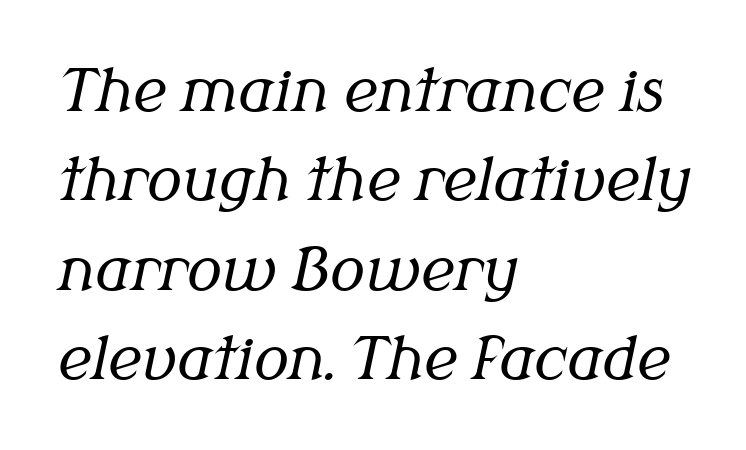
{"serif": "yes", "italic": "yes", "lean": "right", "slant_degrees": 12, "bold": "no", "weight": "regular", "width": "normal", "stroke_contrast": "medium", "x_height": "medium", "monospaced": "no", "underline": "no", "align": "left", "line_spacing": "normal", "line_spacing_ratio": 1.54, "letter_spacing": "normal", "letter_spacing_em": 0.0, "glyph_px": 58}
